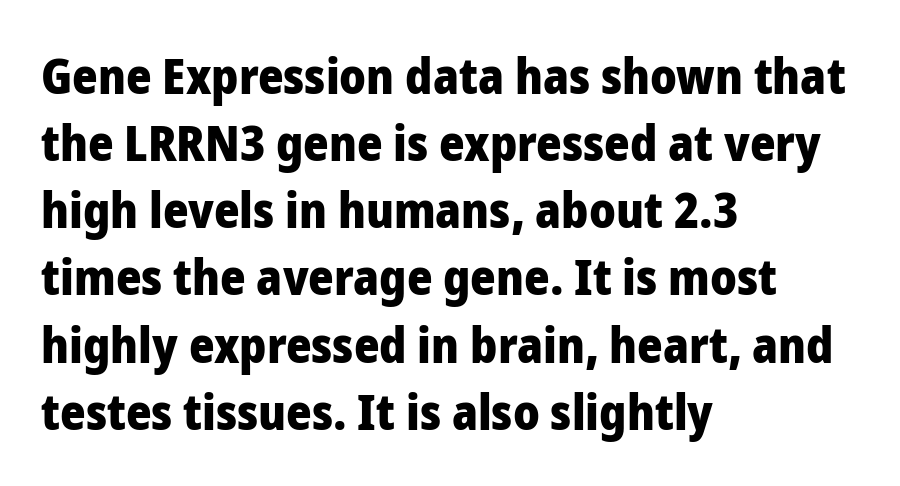
{"serif": "no", "italic": "no", "bold": "yes", "weight": "heavy", "width": "normal", "stroke_contrast": "low", "x_height": "medium", "monospaced": "no", "underline": "no", "align": "left", "line_spacing": "normal", "line_spacing_ratio": 1.37, "letter_spacing": "normal", "letter_spacing_em": 0.0, "glyph_px": 49}
